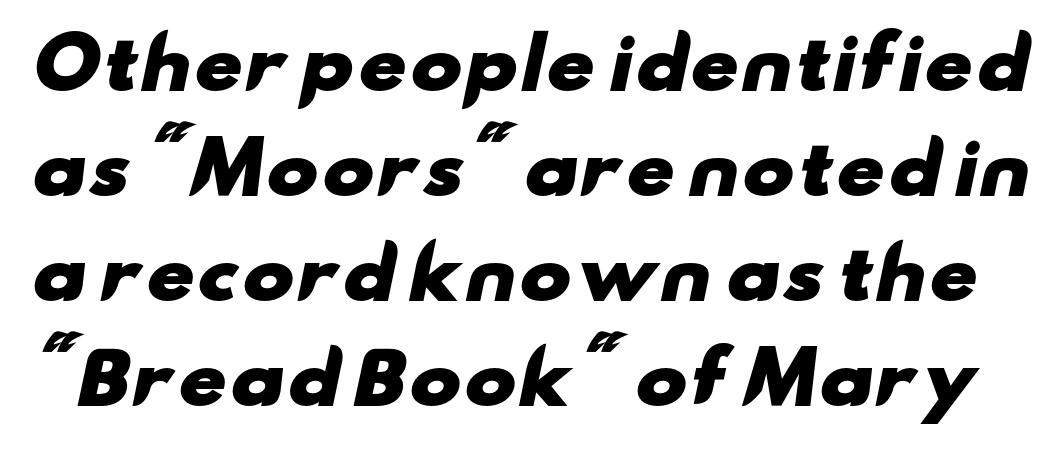
Students, observe: this is what conventionally led text looks like. How heavy is the stroke? Heavy — this is a bold. Glance below the letters and you will spot only blank space. The gaps between neighbouring characters are ordinary and unremarkable. The rendering uses natural spacing where letterforms have individual widths. The letters carry no serifs — their stems end cleanly without finishing strokes.
